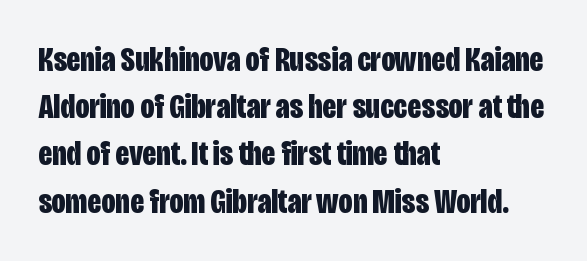
You can tell it's not italic because the verticals are truly vertical. These lines carry a lot of weight — the face is fully bold. Horizontal bands of white between lines are of average thickness. A typesetter would call this proportional, since set widths differ per character. Compared with a centered layout, this one pins lines to the left instead.
